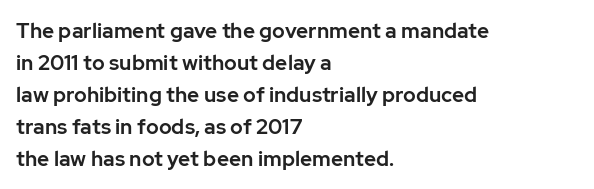
Spacing between characters is what you'd get straight out of the box. This sample is left-justified, so line endings fall wherever the words run out. Has an underline been added? It has not. Evenly set lines give the paragraph a standard silhouette. You can tell it's not italic because the verticals are truly vertical.
